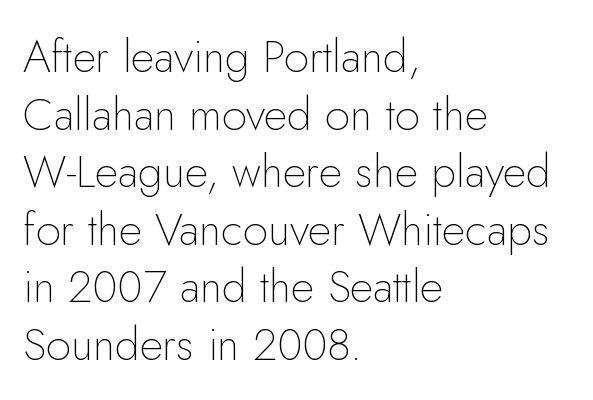
{"serif": "no", "italic": "no", "bold": "no", "weight": "thin", "width": "normal", "stroke_contrast": "low", "x_height": "small", "monospaced": "no", "underline": "no", "align": "left", "line_spacing": "normal", "line_spacing_ratio": 1.28, "letter_spacing": "normal", "letter_spacing_em": 0.0, "glyph_px": 45}
